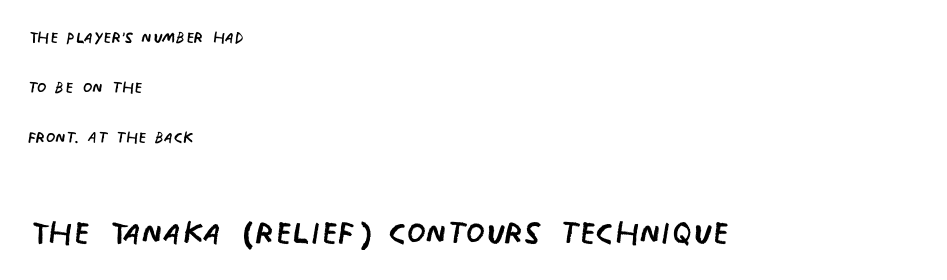
Is this a sans? Yes — the strokes have no serifs. What's the leading like? Stretched, with rows far apart. You could not count columns in this text — the font is proportionally spaced. Short note: letters normally spaced. Heft: none added — not bold.
